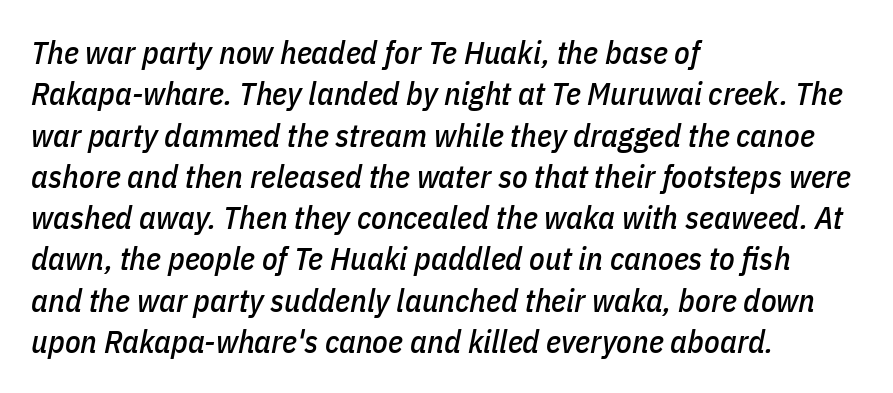
Spacing verdict: proportional, widths tailored to each character. Horizontal bands of white between lines are of average thickness. The words here are not underlined. Caption: standard tracking, unaltered. Line beginnings align vertically; line endings do not.
